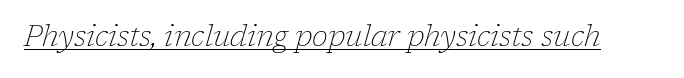
The image shows 29 px thin serif type, italic (leaning right); set normal letter spacing, underlined; low stroke contrast and a medium x-height.
